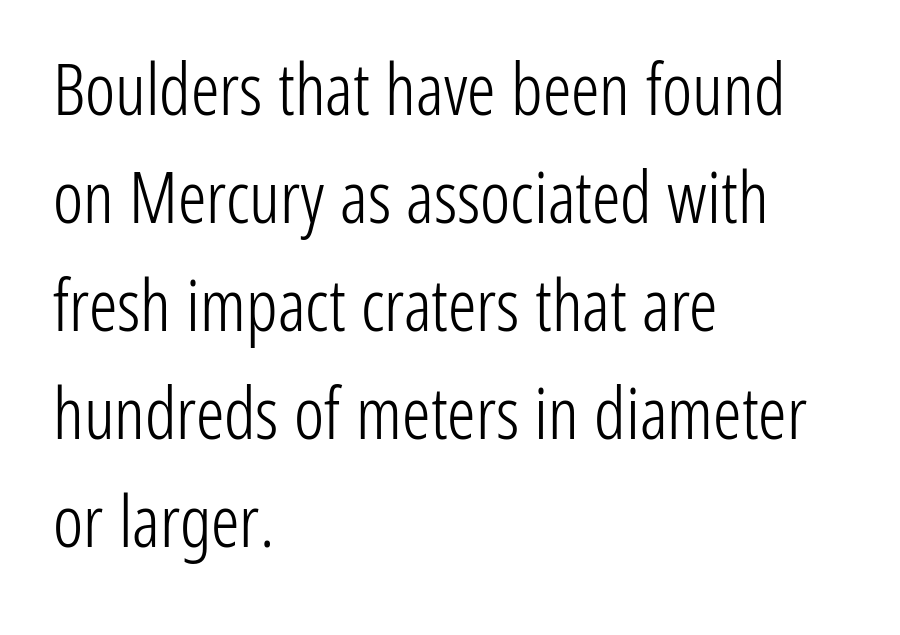
The image shows 71 px light, condensed sans-serif type, upright; set left-aligned, normal line spacing (1.52x), normal letter spacing, not underlined; low stroke contrast and a medium x-height.
